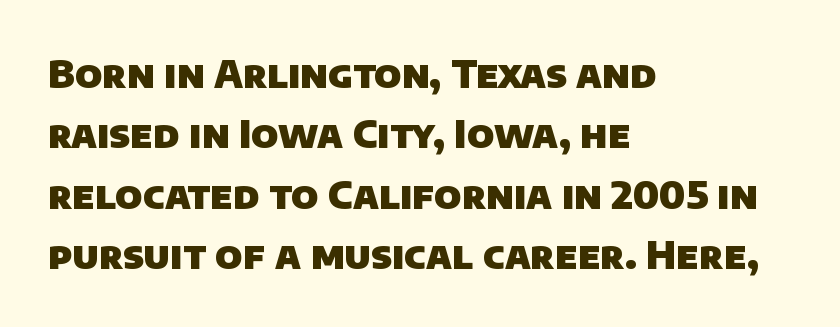
Compared with typical body copy, the letter spacing here is the same. This block has exactly the height ordinary leading produces. Has an underline been added? It has not. Character widths vary here, with narrow letters taking less room than wide ones. Does the copy run flush right? No — it runs flush left.
